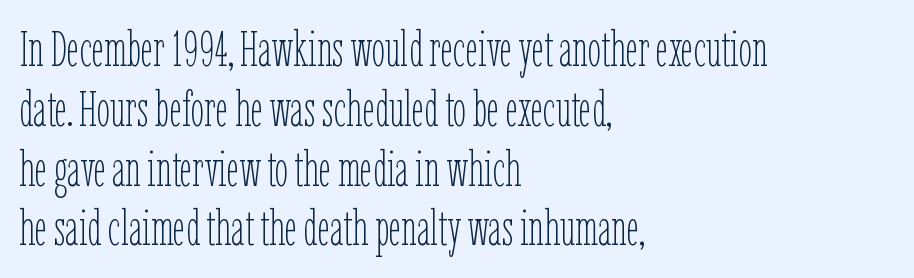
The image shows 49 px thin, condensed type, upright; set left-aligned, line spacing 1.22x, normal letter spacing, not underlined; low stroke contrast and a medium x-height.
